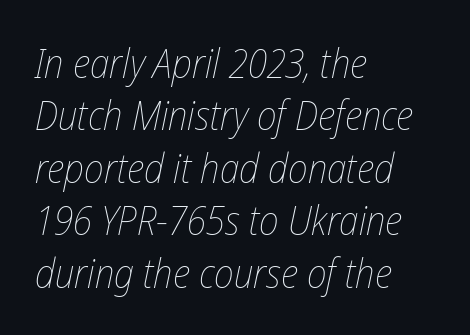
The image shows 40 px thin, condensed type, italic (leaning right); set left-aligned, normal line spacing (1.31x), normal letter spacing, not underlined; low stroke contrast and a medium x-height.
